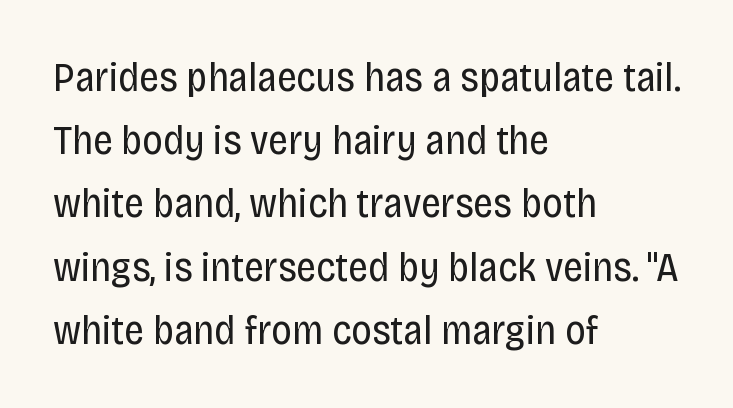
The image shows 40 px regular-weight, condensed sans-serif type, upright; set left-aligned, normal line spacing (1.58x), normal letter spacing, not underlined; low stroke contrast and a large x-height.
